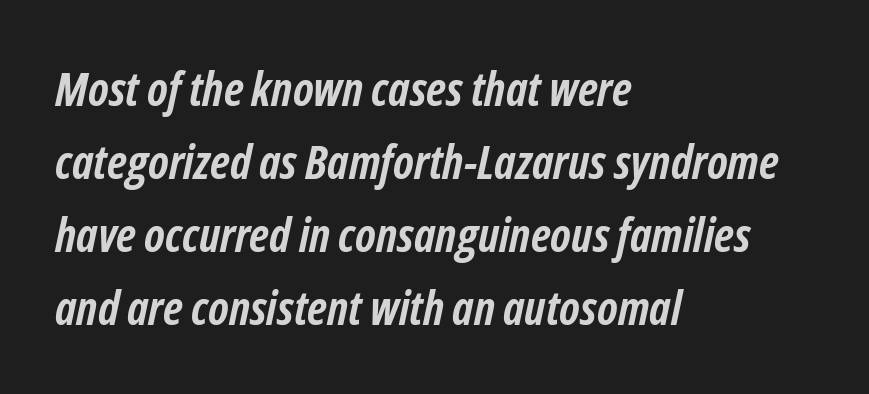
The horizontal fit of the characters is conventional and even. Horizontally, the lines are justified to the leading edge only. Glance below the letters and you will spot only blank space. Here the designer chose a conventional face with non-uniform glyph widths.
